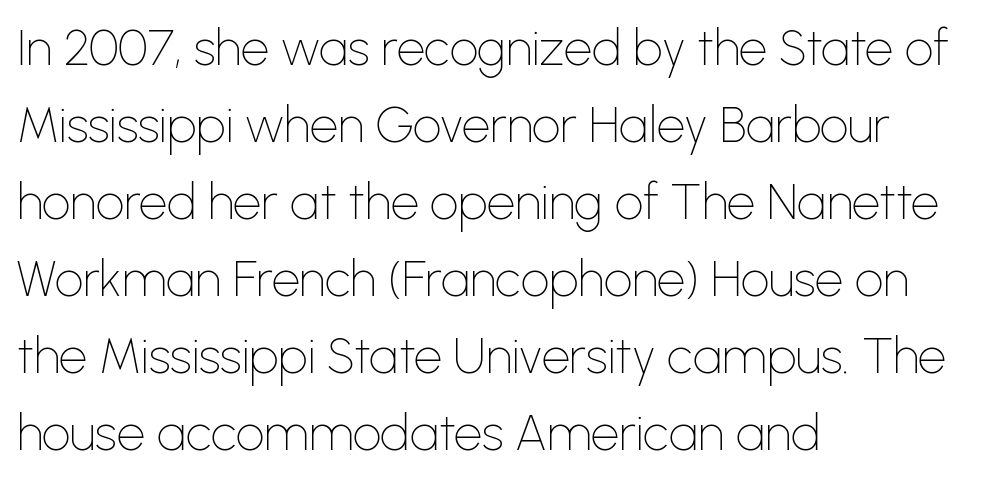
Q: Is the text bold? A: No.
Q: Is the text italic (slanted)? A: No, it is upright.
Q: Is the typeface a serif or a sans-serif typeface? A: Sans-serif.
Q: Is the text underlined? A: No.
Q: How is the paragraph aligned? A: Left-aligned.
Q: Is the spacing between letters normal or unusually wide? A: Normal.
Q: Is the spacing between lines tight, normal or loose? A: Normal.
Q: Width (condensed, normal, or wide)? A: Normal.
Q: Stroke contrast? A: Low.
Q: x-height? A: Medium.
Q: Monospaced? A: No.
